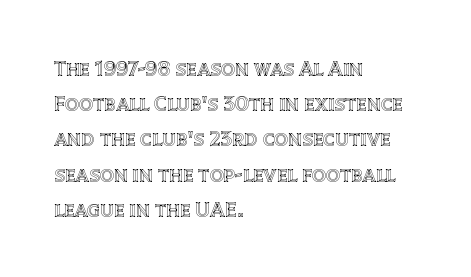
{"italic": "no", "underline": "no", "align": "left", "line_spacing": "normal", "line_spacing_ratio": 1.6, "letter_spacing": "normal", "letter_spacing_em": 0.0, "glyph_px": 22}
